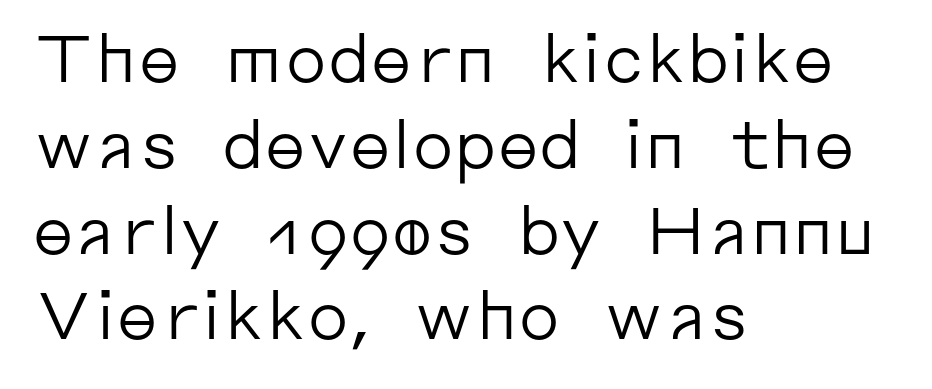
The image shows 66 px regular-weight sans-serif type, upright; set left-aligned, normal line spacing (1.3x), normal letter spacing, not underlined; low stroke contrast and a medium x-height.
